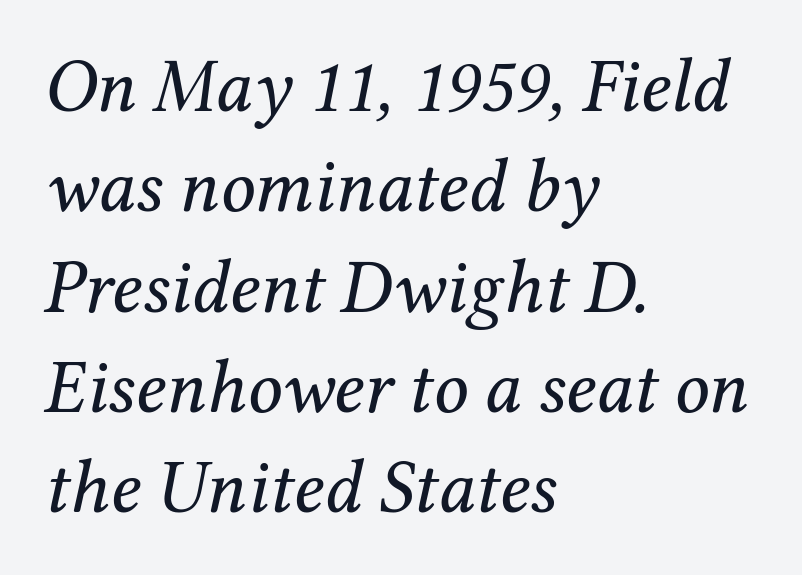
{"serif": "yes", "italic": "yes", "lean": "right", "slant_degrees": 12, "bold": "no", "weight": "regular", "width": "normal", "stroke_contrast": "medium", "x_height": "medium", "monospaced": "no", "underline": "no", "align": "left", "line_spacing": "normal", "line_spacing_ratio": 1.32, "letter_spacing": "normal", "letter_spacing_em": 0.0, "glyph_px": 76}
